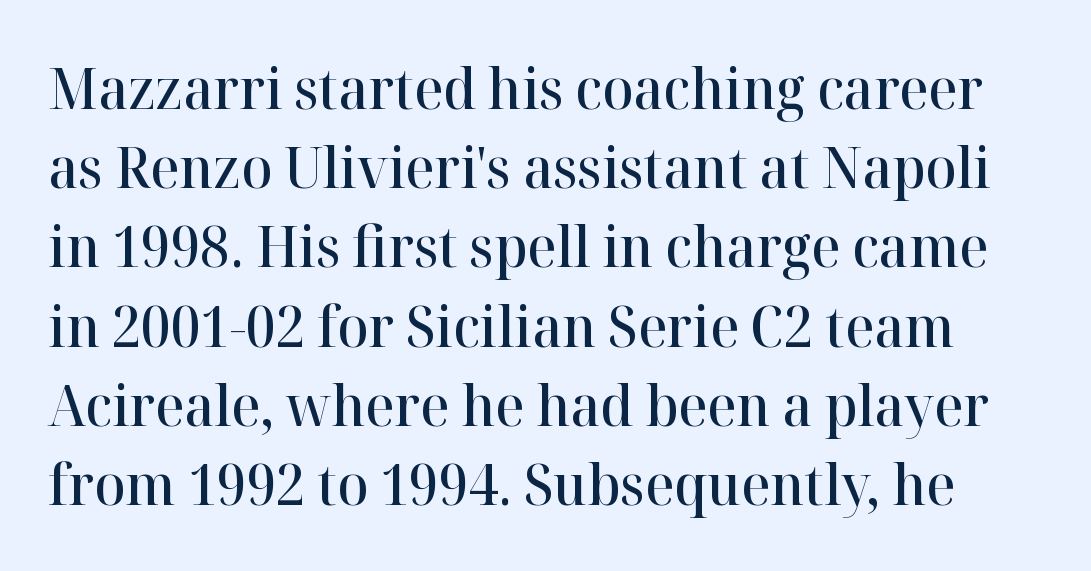
Q: Is the text bold? A: Semi-bold.
Q: Is the text italic (slanted)? A: No, it is upright.
Q: Is the typeface a serif or a sans-serif typeface? A: Serif.
Q: Is the text underlined? A: No.
Q: Is the spacing between letters normal or unusually wide? A: Normal.
Q: Is the spacing between lines tight, normal or loose? A: Normal.
Q: Width (condensed, normal, or wide)? A: Normal.
Q: Stroke contrast? A: High.
Q: x-height? A: Medium.
Q: Monospaced? A: No.
